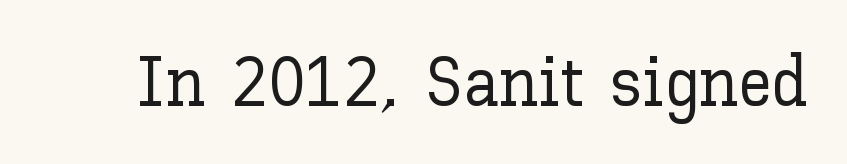
The image shows 69 px text type, upright; set normal letter spacing, not underlined; low stroke contrast and a medium x-height.
